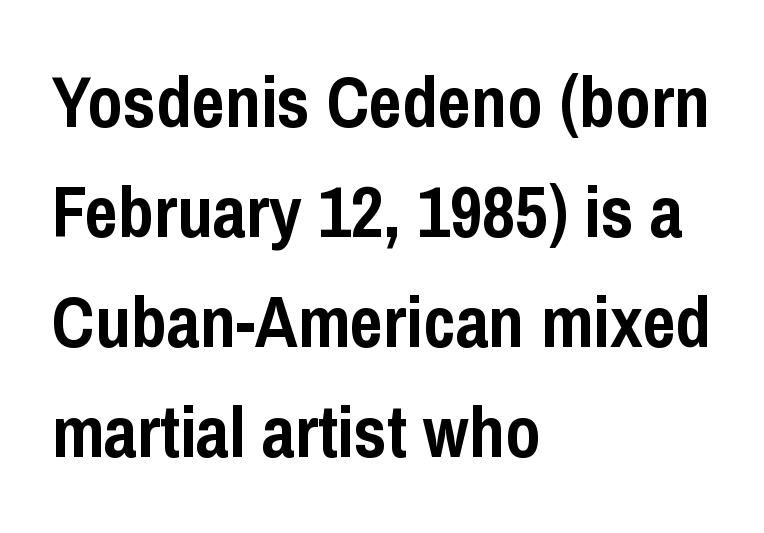
Q: Is the text bold? A: Yes.
Q: Is the text italic (slanted)? A: No, it is upright.
Q: Is the typeface a serif or a sans-serif typeface? A: Sans-serif.
Q: Is the text underlined? A: No.
Q: How is the paragraph aligned? A: Left-aligned.
Q: Is the spacing between letters normal or unusually wide? A: Normal.
Q: Is the spacing between lines tight, normal or loose? A: Normal.
Q: Width (condensed, normal, or wide)? A: Condensed.
Q: Stroke contrast? A: Low.
Q: x-height? A: Medium.
Q: Monospaced? A: No.
